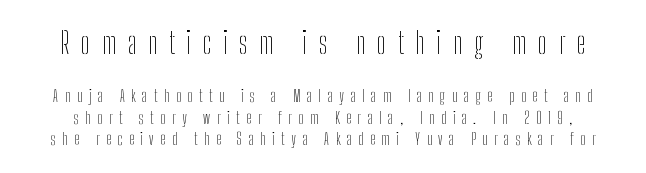
Q: Is the text bold? A: No.
Q: Is the text italic (slanted)? A: No, it is upright.
Q: Is the typeface a serif or a sans-serif typeface? A: Sans-serif.
Q: Is the text underlined? A: No.
Q: Is the spacing between letters normal or unusually wide? A: Unusually wide.
Q: Is the spacing between lines tight, normal or loose? A: Normal.
Q: Which block of text is set in a larger size, the first (top) or the second (bottom)? A: The first (top) one.
Q: Width (condensed, normal, or wide)? A: Condensed.
Q: Stroke contrast? A: Low.
Q: x-height? A: Medium.
Q: Monospaced? A: No.
